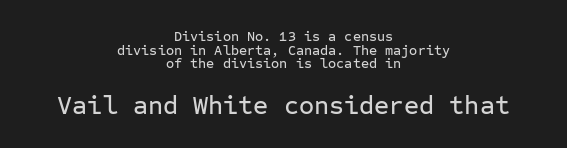
Q: Is the text italic (slanted)? A: No, it is upright.
Q: Is the text underlined? A: No.
Q: How is the paragraph aligned? A: Centered.
Q: Is the spacing between letters normal or unusually wide? A: Normal.
Q: Is the spacing between lines tight, normal or loose? A: Tight.
Q: Which block of text is set in a larger size, the first (top) or the second (bottom)? A: The second (bottom) one.
